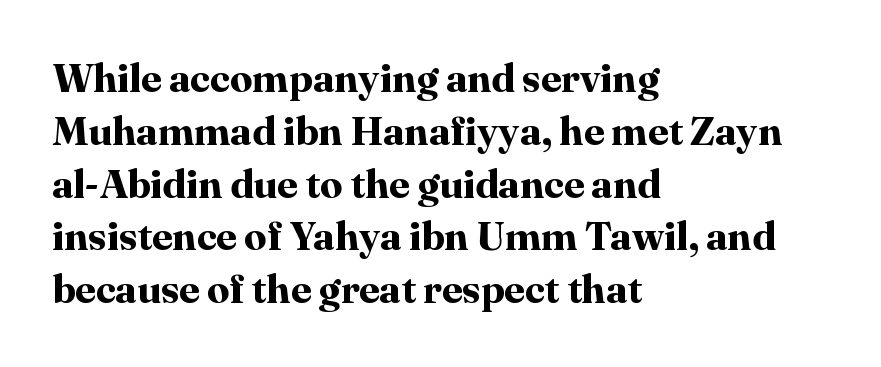
The rendering uses a moderate line-height, typical for paragraphs. The face used here is proportionally spaced, like ordinary book or web type. How heavy is the stroke? Heavy — this is a bold. Each word holds together tightly as a unit, with standard inter-letter gaps.
